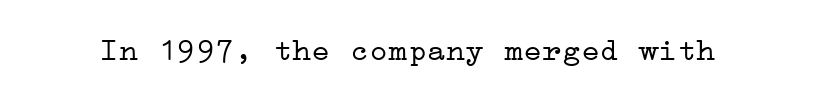
Weight class: somewhere from thin through regular. Tracking value appears to be zero — textbook default spacing. Posture: vertical. The designer went with a serif here, giving each stem small feet. The space directly below the letters is spotless.
